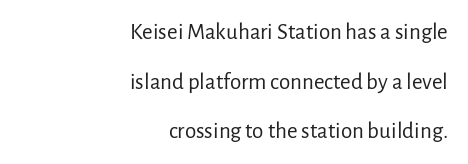
The image shows 23 px text type, upright; set right-aligned, loose line spacing (2.16x), normal letter spacing, not underlined.
